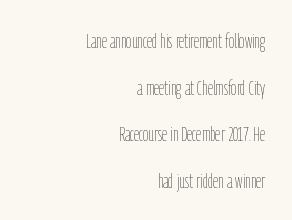
{"italic": "no", "bold": "no", "underline": "no", "align": "right", "line_spacing": "loose", "line_spacing_ratio": 2.22, "letter_spacing": "normal", "letter_spacing_em": 0.0, "glyph_px": 21}
